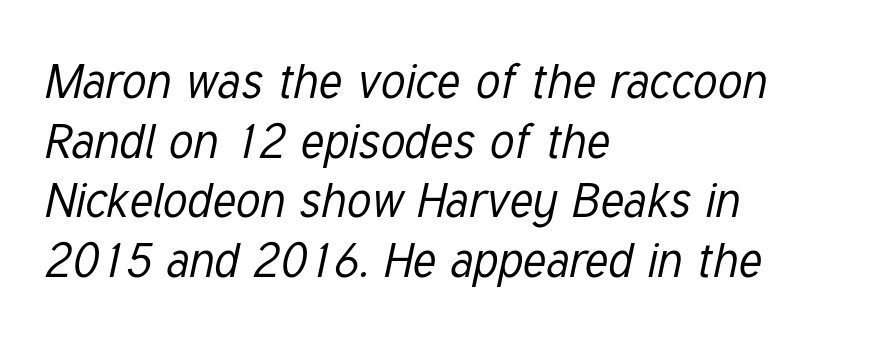
{"italic": "yes", "lean": "right", "slant_degrees": 12, "bold": "no", "weight": "regular", "width": "condensed", "stroke_contrast": "low", "x_height": "medium", "monospaced": "no", "underline": "no", "align": "left", "line_spacing_ratio": 1.24, "letter_spacing": "normal", "letter_spacing_em": 0.0, "glyph_px": 48}
